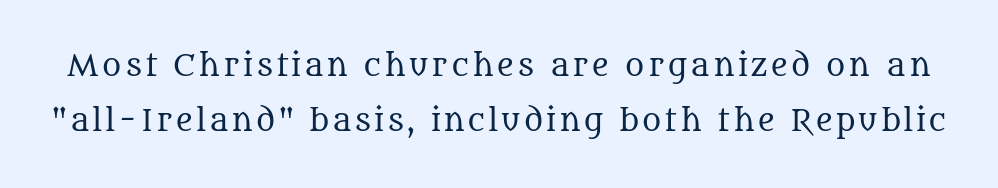
The image shows 29 px regular-weight serif type, upright; set line spacing 1.88x, not underlined; medium stroke contrast and a large x-height.
